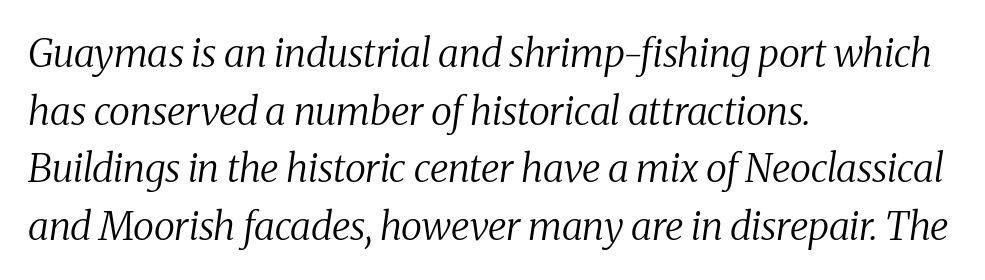
The image shows 39 px regular-weight serif type, italic (leaning right); set left-aligned, normal line spacing (1.48x), normal letter spacing, not underlined; medium stroke contrast and a medium x-height.
